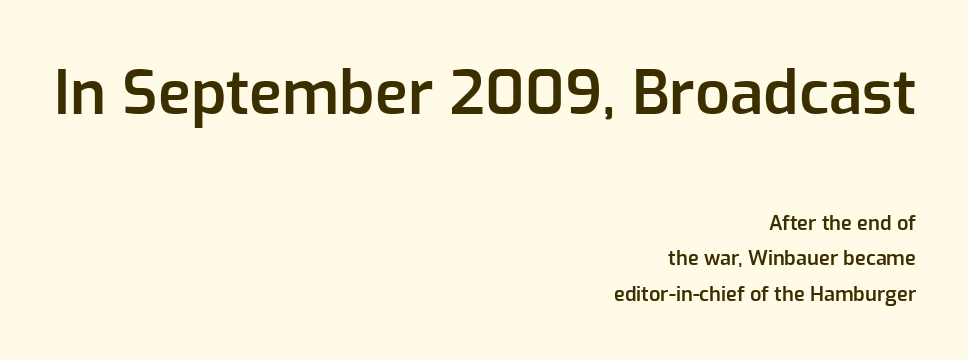
{"serif": "no", "italic": "no", "bold": "semi", "weight": "semibold", "width": "normal", "stroke_contrast": "low", "x_height": "medium", "monospaced": "no", "underline": "no", "align": "right", "line_spacing_ratio": 1.77, "letter_spacing": "normal", "letter_spacing_em": 0.0, "larger_block": "first", "size_ratio": 3.05, "glyph_px": 61}
